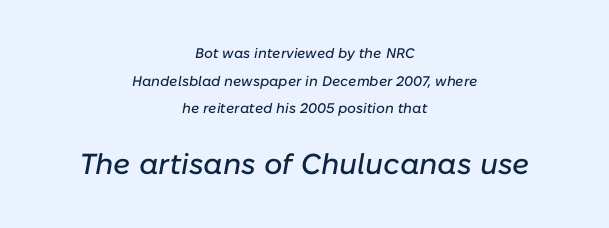
Q: Is the text italic (slanted)? A: Yes, it leans right by about 10 degrees.
Q: Is the text underlined? A: No.
Q: How is the paragraph aligned? A: Centered.
Q: Is the spacing between letters normal or unusually wide? A: Normal.
Q: Is the spacing between lines tight, normal or loose? A: Loose.
Q: Which block of text is set in a larger size, the first (top) or the second (bottom)? A: The second (bottom) one.
Q: Width (condensed, normal, or wide)? A: Normal.
Q: Stroke contrast? A: Low.
Q: x-height? A: Medium.
Q: Monospaced? A: No.
